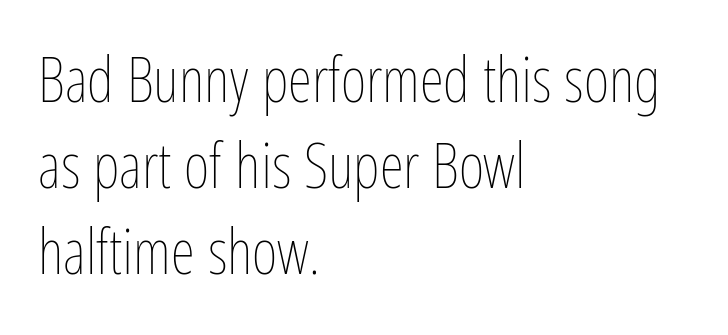
{"italic": "no", "bold": "no", "weight": "thin", "width": "condensed", "stroke_contrast": "low", "x_height": "medium", "monospaced": "no", "underline": "no", "align": "left", "line_spacing": "normal", "line_spacing_ratio": 1.39, "letter_spacing": "normal", "letter_spacing_em": 0.0, "glyph_px": 62}
